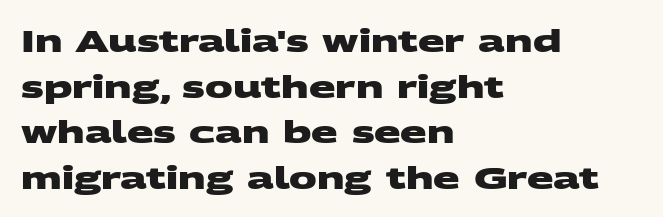
Summary of vertical rhythm: regular, with standard interline spacing. A clean baseline with only descenders dipping below it. The passage shown is typed in a proportional face where columns would drift. The type is set solid horizontally, with unmodified tracking. This rendering employs a face without finishing strokes, i.e., a sans-serif.
